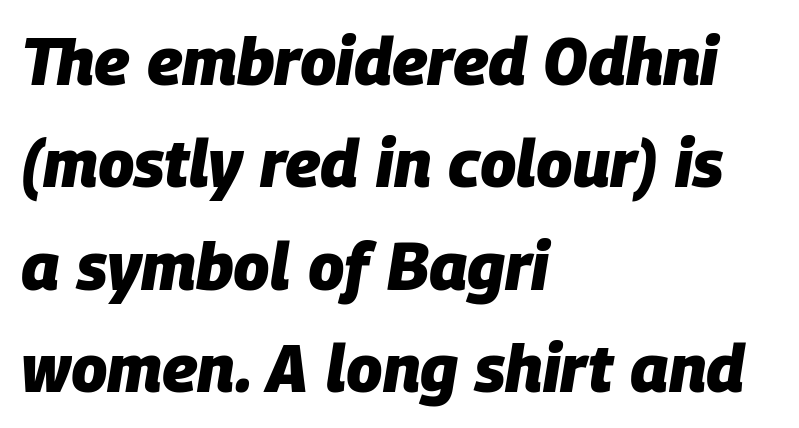
The image shows 66 px heavy type, italic (leaning right); set left-aligned, normal line spacing (1.55x), normal letter spacing, not underlined; low stroke contrast and a large x-height.
